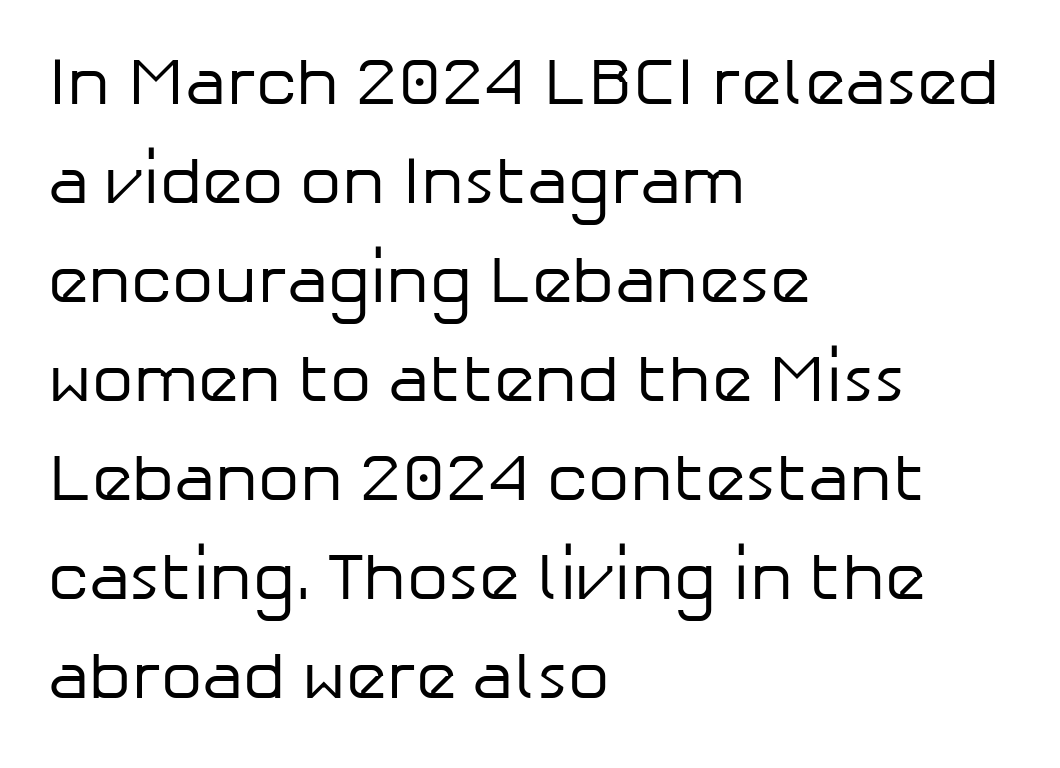
{"serif": "no", "italic": "no", "bold": "no", "weight": "regular", "width": "normal", "stroke_contrast": "low", "x_height": "medium", "monospaced": "no", "underline": "no", "align": "left", "line_spacing": "normal", "line_spacing_ratio": 1.5, "letter_spacing": "normal", "letter_spacing_em": 0.0, "glyph_px": 66}
